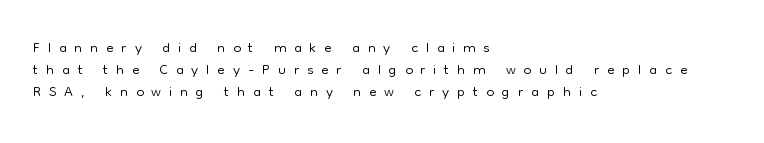
The image shows 22 px text type, upright; set left-aligned, tight line spacing (0.99x), unusually wide letter spacing (+0.36 em), not underlined.
